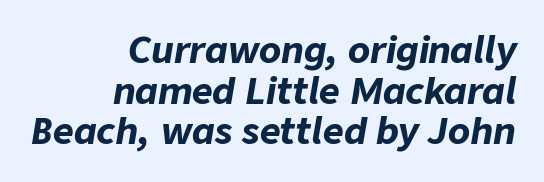
Q: Is the text bold? A: Yes.
Q: Is the text italic (slanted)? A: Yes, it leans right by about 9 degrees.
Q: Is the text underlined? A: No.
Q: How is the paragraph aligned? A: Right-aligned.
Q: Is the spacing between letters normal or unusually wide? A: Normal.
Q: Is the spacing between lines tight, normal or loose? A: Tight.
Q: Width (condensed, normal, or wide)? A: Normal.
Q: Stroke contrast? A: Low.
Q: x-height? A: Medium.
Q: Monospaced? A: No.
